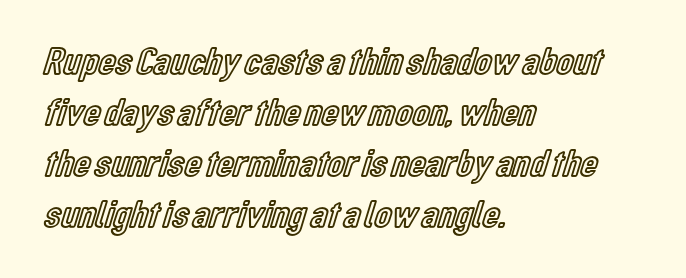
The passage shown is typed in a proportional face where columns would drift. Is the block centered? No — it sits flush against the left margin. A normal amount of white space separates one row of letters from the next.
